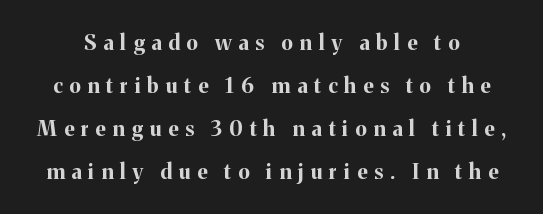
{"italic": "no", "bold": "yes", "underline": "no", "line_spacing": "loose", "line_spacing_ratio": 2.04, "letter_spacing": "wide", "letter_spacing_em": 0.33, "glyph_px": 21}
